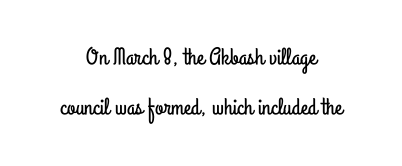
{"italic": "no", "underline": "no", "align": "center", "line_spacing": "loose", "line_spacing_ratio": 2.09, "letter_spacing": "normal", "letter_spacing_em": 0.0, "glyph_px": 24}
